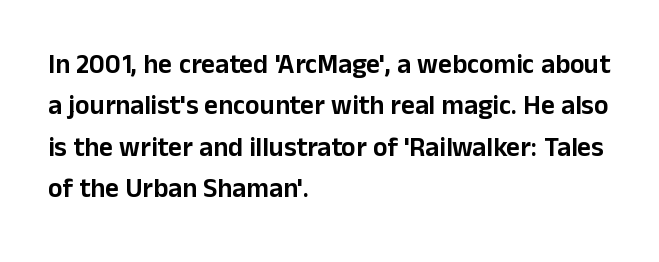
{"italic": "no", "underline": "no", "align": "left", "line_spacing": "normal", "line_spacing_ratio": 1.53, "letter_spacing": "normal", "letter_spacing_em": 0.0, "glyph_px": 27}
